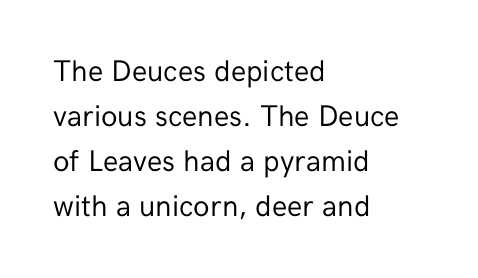
Q: Is the text bold? A: No.
Q: Is the text italic (slanted)? A: No, it is upright.
Q: Is the typeface a serif or a sans-serif typeface? A: Sans-serif.
Q: Is the text underlined? A: No.
Q: How is the paragraph aligned? A: Left-aligned.
Q: Is the spacing between letters normal or unusually wide? A: Normal.
Q: Is the spacing between lines tight, normal or loose? A: Normal.
Q: Width (condensed, normal, or wide)? A: Normal.
Q: Stroke contrast? A: Low.
Q: x-height? A: Medium.
Q: Monospaced? A: No.
